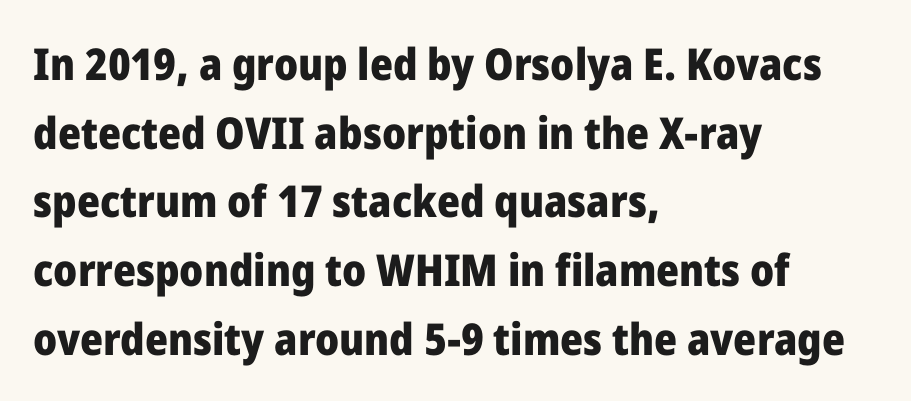
The image shows 44 px heavy sans-serif type, upright; set left-aligned, normal line spacing (1.56x), normal letter spacing, not underlined; low stroke contrast and a medium x-height.
